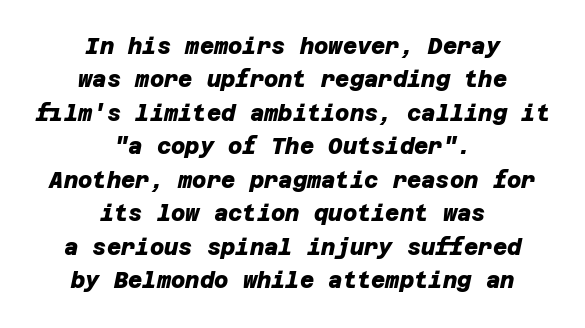
Q: Is the text bold? A: Yes.
Q: Is the text underlined? A: No.
Q: How is the paragraph aligned? A: Centered.
Q: Is the spacing between letters normal or unusually wide? A: Normal.
Q: Is the spacing between lines tight, normal or loose? A: Normal.
